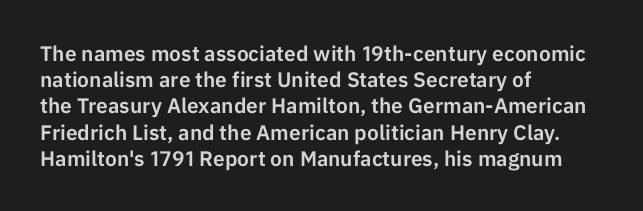
Q: Is the text italic (slanted)? A: No, it is upright.
Q: Is the text underlined? A: No.
Q: How is the paragraph aligned? A: Left-aligned.
Q: Is the spacing between letters normal or unusually wide? A: Normal.
Q: Is the spacing between lines tight, normal or loose? A: Normal.
